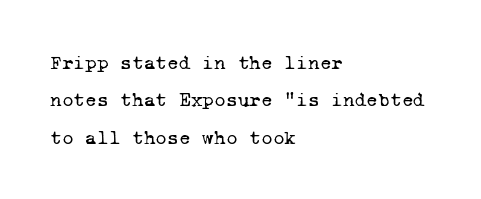
The image shows 20 px text type; set left-aligned, line spacing 1.87x, normal letter spacing, not underlined.
